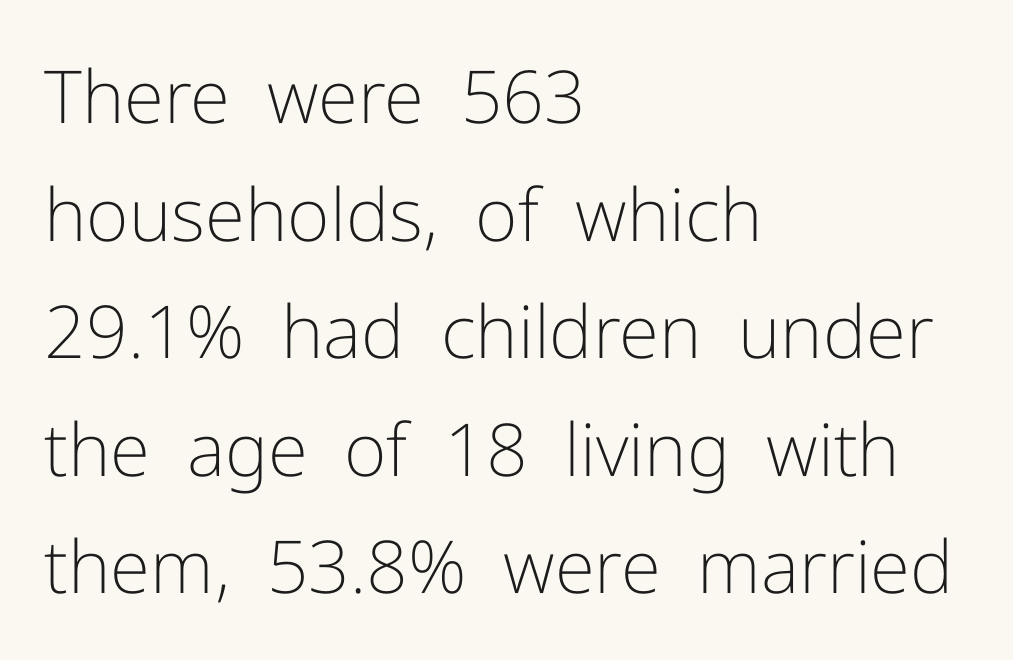
Q: Is the text bold? A: No.
Q: Is the text italic (slanted)? A: No, it is upright.
Q: Is the typeface a serif or a sans-serif typeface? A: Sans-serif.
Q: Is the text underlined? A: No.
Q: How is the paragraph aligned? A: Left-aligned.
Q: Is the spacing between letters normal or unusually wide? A: Normal.
Q: Is the spacing between lines tight, normal or loose? A: Normal.
Q: Width (condensed, normal, or wide)? A: Normal.
Q: Stroke contrast? A: Low.
Q: x-height? A: Medium.
Q: Monospaced? A: No.
